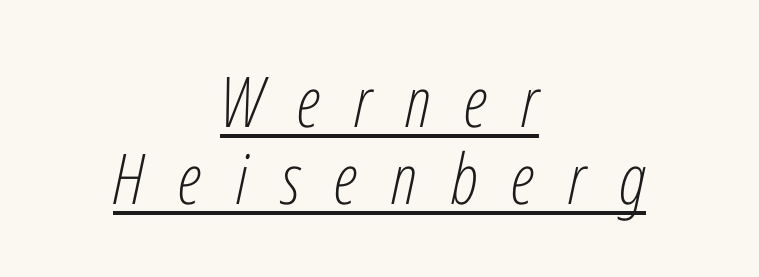
The rendered words wear a rule along their underside. The glyphs look as if they've been sheared to an angle. A quiet, ordinary-to-light weight characterises the typeface. Horizontal alignment here is central, giving a formal, balanced look.
